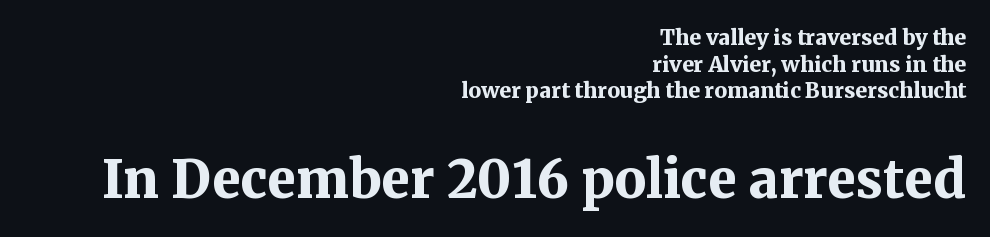
{"serif": "yes", "italic": "no", "bold": "yes", "weight": "bold", "width": "normal", "stroke_contrast": "medium", "x_height": "medium", "monospaced": "no", "underline": "no", "align": "right", "line_spacing": "normal", "line_spacing_ratio": 1.27, "letter_spacing": "normal", "letter_spacing_em": 0.0, "larger_block": "second", "size_ratio": 2.48, "glyph_px": 52}
